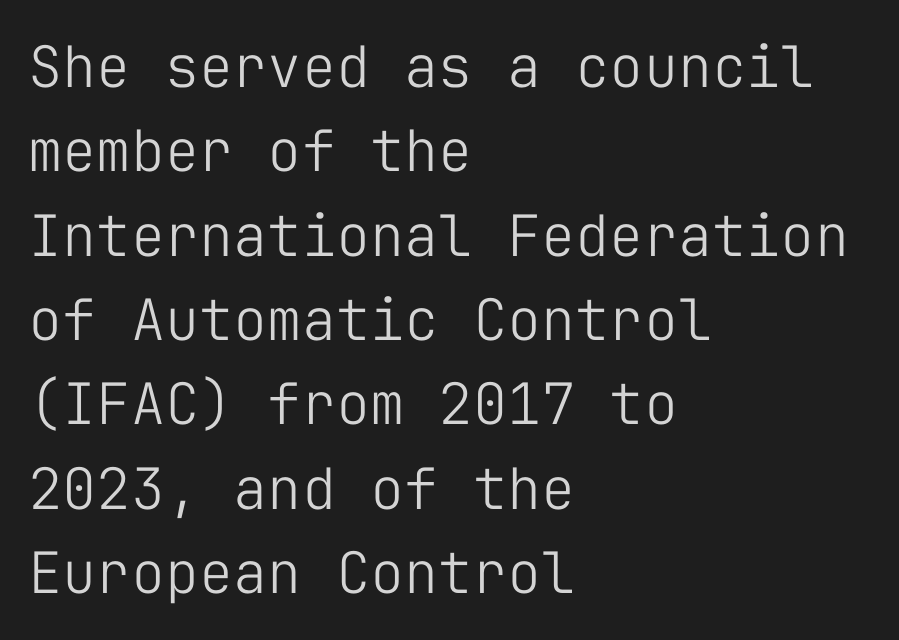
{"serif": "no", "italic": "no", "bold": "no", "weight": "light", "width": "normal", "stroke_contrast": "low", "x_height": "medium", "monospaced": "yes", "underline": "no", "align": "left", "line_spacing": "normal", "line_spacing_ratio": 1.48, "letter_spacing": "normal", "letter_spacing_em": 0.0, "glyph_px": 57}
